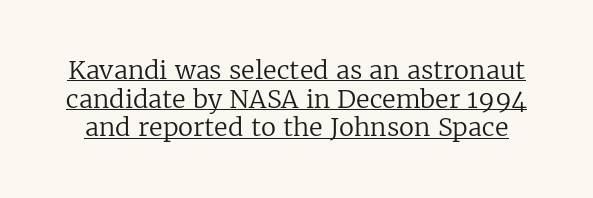
{"italic": "no", "bold": "no", "underline": "yes", "line_spacing": "tight", "line_spacing_ratio": 1.15, "letter_spacing": "normal", "letter_spacing_em": 0.0, "glyph_px": 25}
